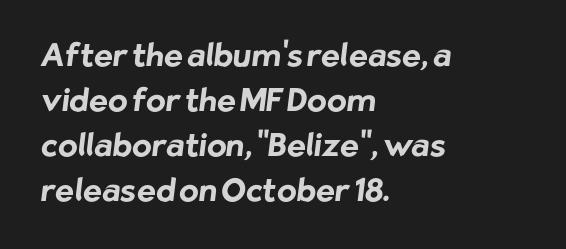
Q: Is the text bold? A: Yes.
Q: Is the typeface a serif or a sans-serif typeface? A: Sans-serif.
Q: Is the text underlined? A: No.
Q: How is the paragraph aligned? A: Left-aligned.
Q: Is the spacing between letters normal or unusually wide? A: Normal.
Q: Is the spacing between lines tight, normal or loose? A: Normal.
Q: Width (condensed, normal, or wide)? A: Normal.
Q: Stroke contrast? A: Low.
Q: x-height? A: Medium.
Q: Monospaced? A: No.
